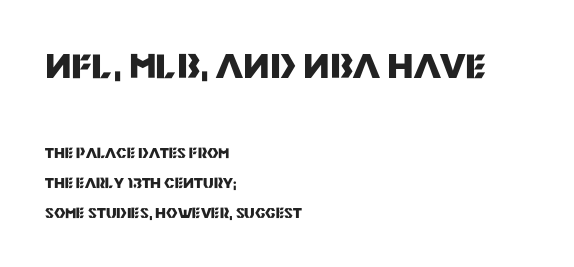
Q: Is the text bold? A: Yes.
Q: Is the text italic (slanted)? A: No, it is upright.
Q: Is the typeface a serif or a sans-serif typeface? A: Sans-serif.
Q: Is the text underlined? A: No.
Q: How is the paragraph aligned? A: Left-aligned.
Q: Is the spacing between letters normal or unusually wide? A: Normal.
Q: Is the spacing between lines tight, normal or loose? A: Loose.
Q: Which block of text is set in a larger size, the first (top) or the second (bottom)? A: The first (top) one.
Q: Width (condensed, normal, or wide)? A: Normal.
Q: Stroke contrast? A: Medium.
Q: x-height? A: Large.
Q: Monospaced? A: No.
